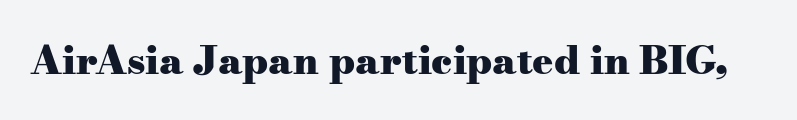
Check under the words: just untouched page. The designer went with a serif here, giving each stem small feet. This rendering leaves character spacing at its baseline value. Tall strokes in this sample are plumb rather than angled. The letters advance in unequal steps, a hallmark of proportional type. The sample has been set heavy, in full bold.
